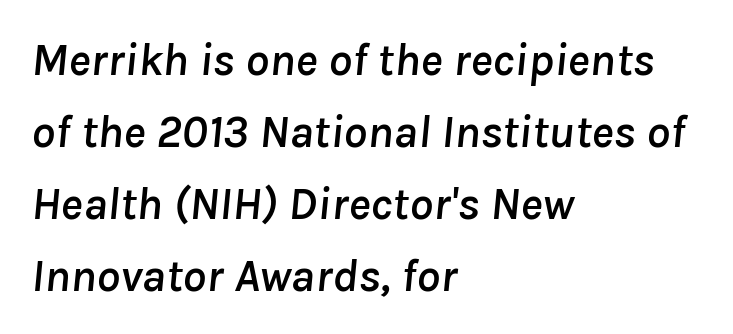
{"italic": "yes", "lean": "right", "slant_degrees": 8, "width": "normal", "stroke_contrast": "low", "x_height": "medium", "monospaced": "no", "underline": "no", "align": "left", "line_spacing": "normal", "line_spacing_ratio": 1.53, "letter_spacing": "normal", "letter_spacing_em": 0.0, "glyph_px": 47}
